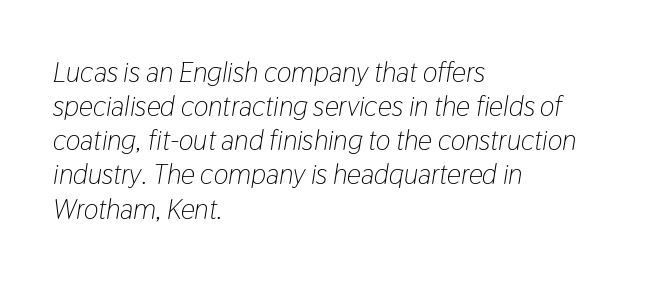
{"italic": "yes", "lean": "right", "slant_degrees": 9, "bold": "no", "weight": "light", "width": "condensed", "stroke_contrast": "low", "x_height": "medium", "monospaced": "no", "underline": "no", "align": "left", "line_spacing_ratio": 1.22, "letter_spacing": "normal", "letter_spacing_em": 0.0, "glyph_px": 28}
